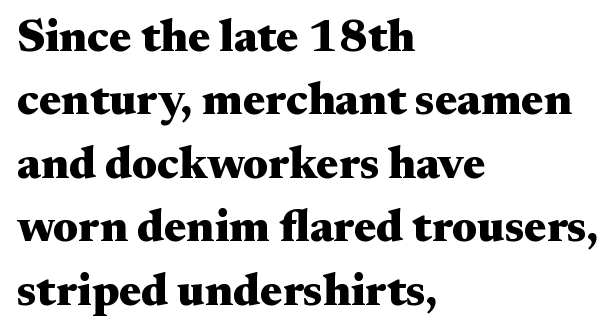
The image shows 46 px heavy, wide serif type, upright; set left-aligned, normal line spacing (1.38x), normal letter spacing, not underlined; medium stroke contrast and a small x-height.
